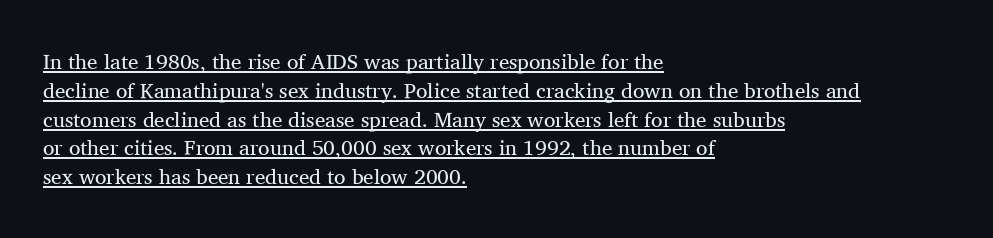
In designer terms, the underline attribute is active on this setting. Is the type heavy? It reads as light-to-regular instead. Vertically, the passage feels balanced, rows spaced as you'd expect. Is there any slant? The stems are plumb. The gaps between neighbouring characters are ordinary and unremarkable.
